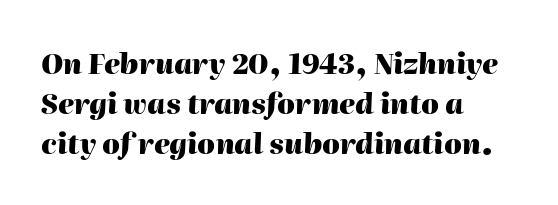
{"italic": "yes", "lean": "right", "slant_degrees": 2, "bold": "yes", "weight": "heavy", "width": "normal", "stroke_contrast": "high", "x_height": "medium", "monospaced": "no", "underline": "no", "align": "left", "line_spacing": "normal", "line_spacing_ratio": 1.43, "letter_spacing": "normal", "letter_spacing_em": 0.0, "glyph_px": 28}
